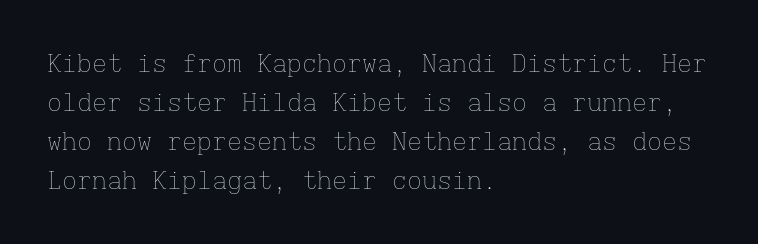
The space between consecutive lines is moderate. In terms of letterspacing, this is plain default setting. This rendering features lettering with no underline. Is the stroke heavy? The answer is a plain regular-or-lighter.
